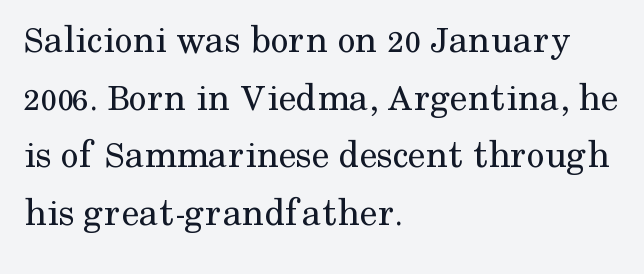
The image shows 40 px regular-weight serif type, upright; set left-aligned, normal line spacing (1.44x), normal letter spacing, not underlined; medium stroke contrast and a medium x-height.
